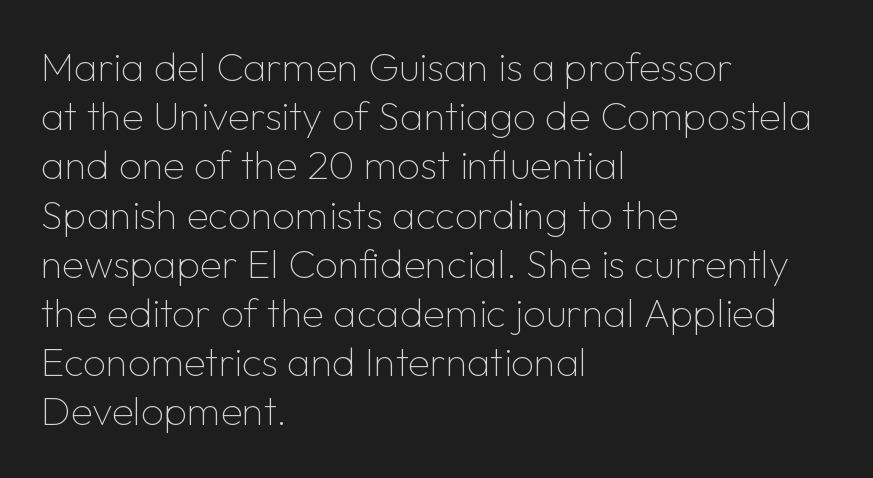
{"serif": "no", "italic": "no", "bold": "no", "weight": "thin", "width": "normal", "stroke_contrast": "low", "x_height": "medium", "monospaced": "no", "underline": "no", "align": "left", "line_spacing_ratio": 1.23, "letter_spacing": "normal", "letter_spacing_em": 0.0, "glyph_px": 40}
